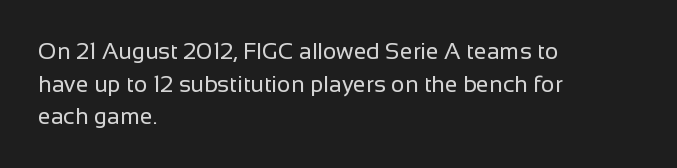
Characters follow at the spacing the type designer built in. The letterforms sit at book weight or below. Rendered with straight, roman letterforms. The rows are spaced the way most documents space them. The strip under each line holds only bare page.
